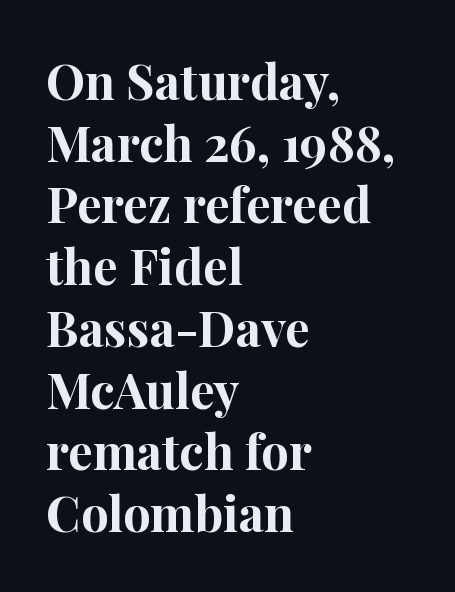
The image shows 49 px bold serif type, upright; set left-aligned, normal line spacing (1.26x), normal letter spacing, not underlined; high stroke contrast and a medium x-height.
